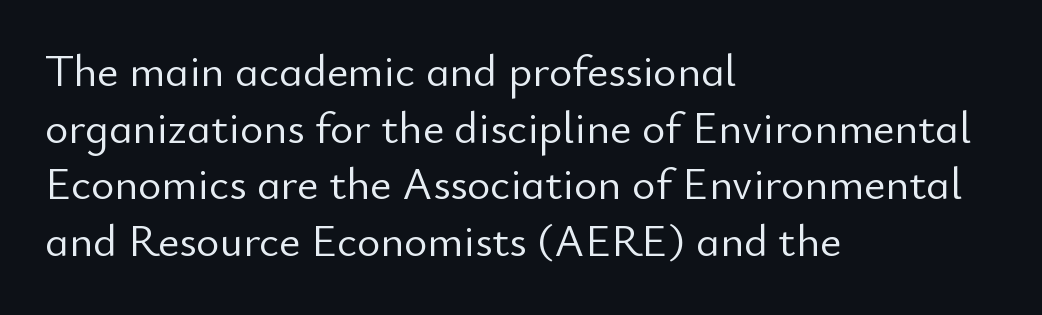
The image shows 45 px light sans-serif type, upright; set left-aligned, normal line spacing (1.26x), normal letter spacing, not underlined; low stroke contrast and a small x-height.
